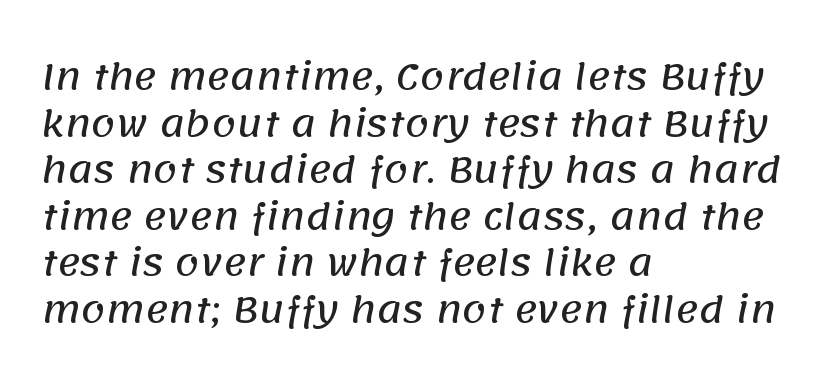
How are the letters spaced? Ordinarily, with no added tracking. The face used here is proportionally spaced, like ordinary book or web type. Regarding leading, the lines here are spaced in the standard way. Observe the absence of serifs on each vertical stroke in this sample.
